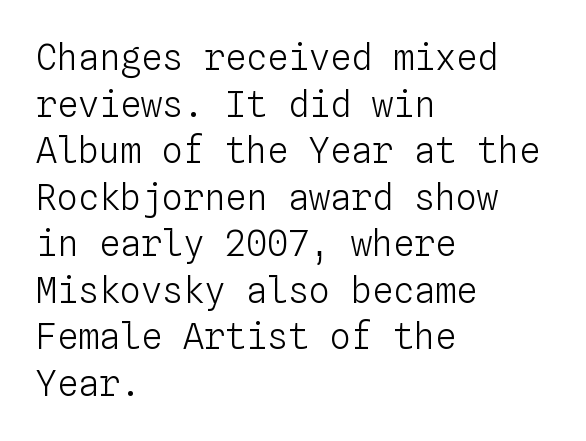
Q: Is the text bold? A: No.
Q: Is the text italic (slanted)? A: No, it is upright.
Q: Is the text underlined? A: No.
Q: How is the paragraph aligned? A: Left-aligned.
Q: Is the spacing between letters normal or unusually wide? A: Normal.
Q: Is the spacing between lines tight, normal or loose? A: Normal.
Q: Width (condensed, normal, or wide)? A: Normal.
Q: Stroke contrast? A: Low.
Q: x-height? A: Medium.
Q: Monospaced? A: Yes.
